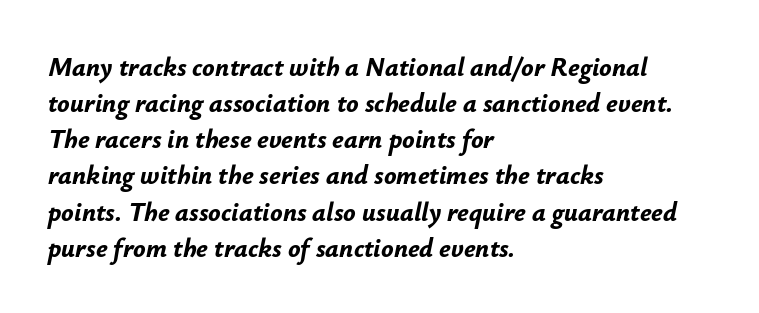
The image shows 26 px bold type, italic (leaning right); set left-aligned, normal line spacing (1.39x), normal letter spacing, not underlined.
